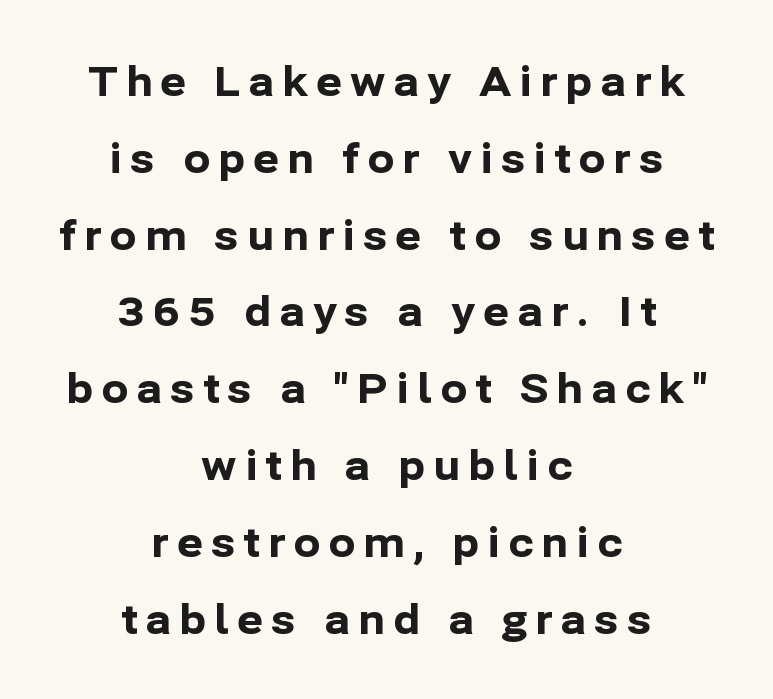
Reading down the block, each line starts at a different indent, mirrored at its end. Plain, unruled lines of type. You can tell from the bare stems that sans-serif type was used. Varying glyph widths throughout — classic text-font behaviour.
